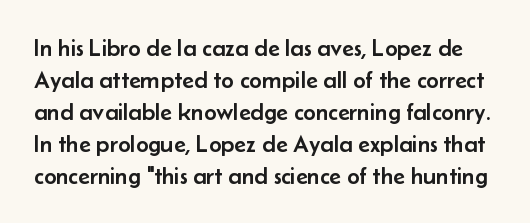
Q: Is the text italic (slanted)? A: No, it is upright.
Q: Is the text underlined? A: No.
Q: Is the spacing between letters normal or unusually wide? A: Normal.
Q: Is the spacing between lines tight, normal or loose? A: Normal.
